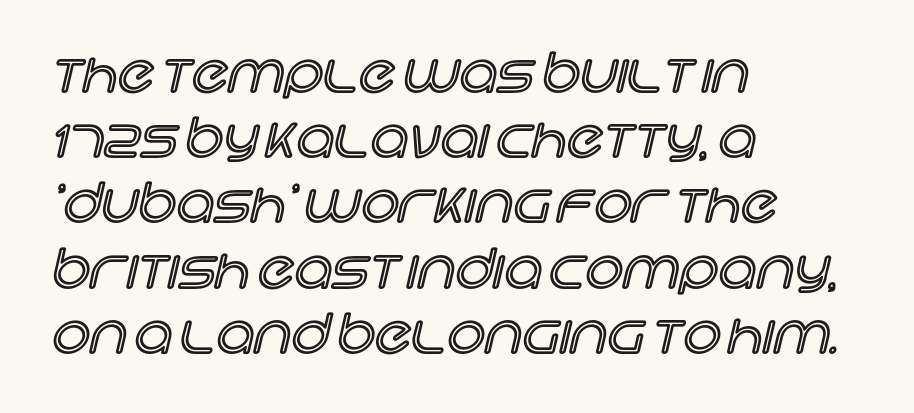
Looks like regular typesetting: each glyph gets only the width it needs. If you drew a ruler down the left edge, every line would touch it. The specimen omits any rule beneath the text block's lines. The horizontal fit of the characters is conventional and even.
